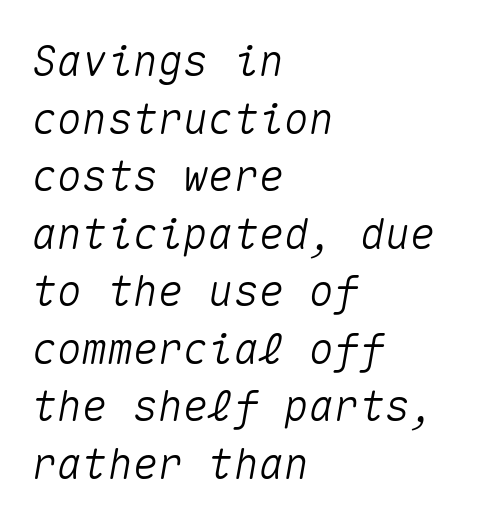
{"italic": "yes", "lean": "right", "slant_degrees": 10, "width": "normal", "stroke_contrast": "medium", "x_height": "medium", "monospaced": "yes", "underline": "no", "align": "left", "line_spacing": "normal", "line_spacing_ratio": 1.37, "letter_spacing": "normal", "letter_spacing_em": 0.0, "glyph_px": 42}
